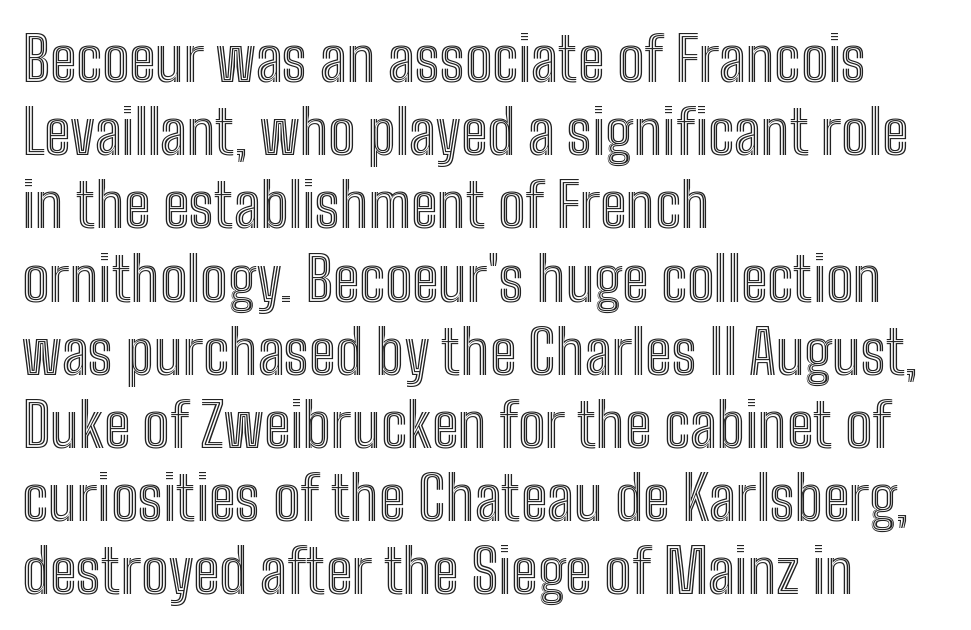
{"italic": "no", "width": "condensed", "x_height": "medium", "monospaced": "no", "underline": "no", "align": "left", "line_spacing_ratio": 1.22, "letter_spacing": "normal", "letter_spacing_em": 0.0, "glyph_px": 60}
